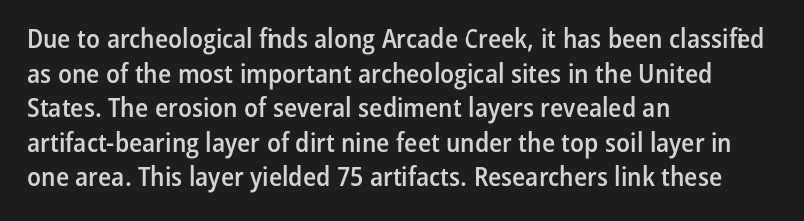
Set as a demibold, roughly 600 on the weight scale. The rendering anchors every line to the left-hand side. Tracking here is standard; glyphs follow each other at the usual distance. In terms of posture, this sample is upright. Each row of text sits above clean, open space.
